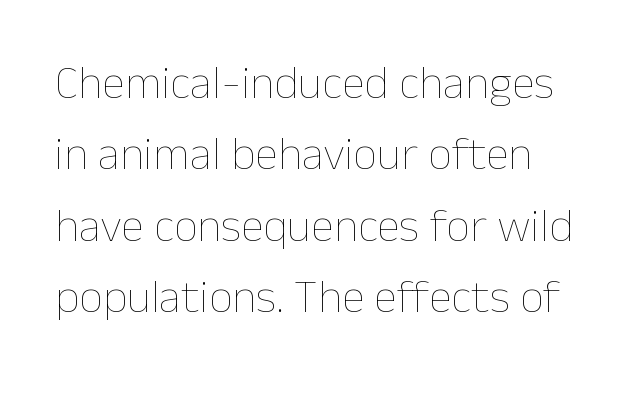
{"italic": "no", "bold": "no", "weight": "thin", "width": "normal", "stroke_contrast": "low", "x_height": "medium", "monospaced": "no", "underline": "no", "line_spacing": "normal", "line_spacing_ratio": 1.52, "letter_spacing": "normal", "letter_spacing_em": 0.0, "glyph_px": 47}
